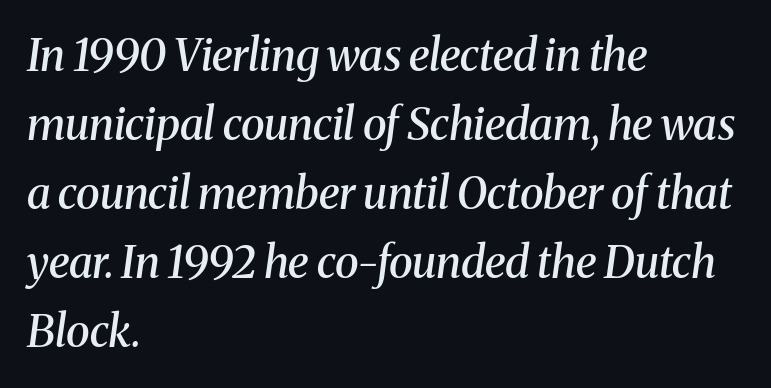
This sample has the flowing, uneven cadence of proportional lettering. The strip under each line holds only bare page. The glyphs have the mass of a demibold cut, below bold. The typesetter chose a ragged-right arrangement here.
